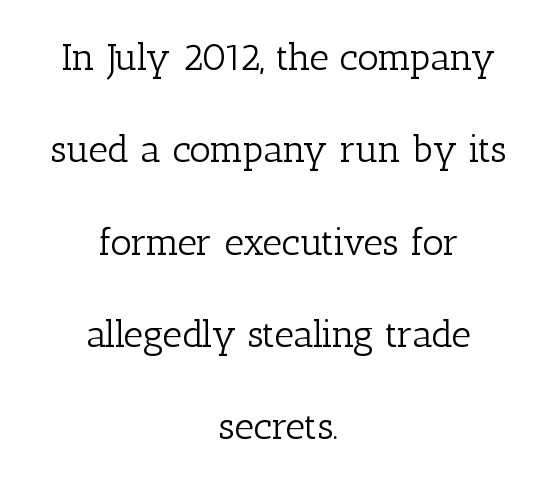
Does the leading feel generous? Absolutely, it's lavish. The passage shown is typed in a proportional face where columns would drift. The compositor balanced each line on the midline. Does extra space separate the letters? No, they use regular spacing. The letters stand upright; this is a roman face. The zone under the glyphs is completely vacant.
